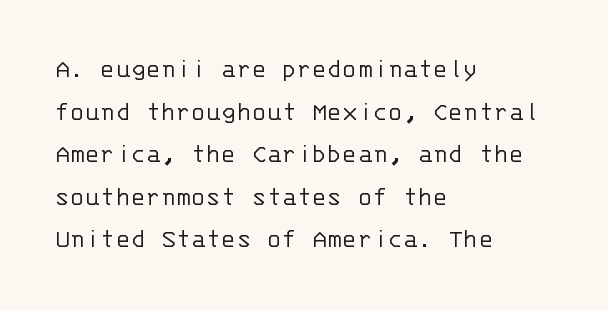
Q: Is the text bold? A: No.
Q: Is the text italic (slanted)? A: No, it is upright.
Q: Is the typeface a serif or a sans-serif typeface? A: Sans-serif.
Q: Is the text underlined? A: No.
Q: How is the paragraph aligned? A: Left-aligned.
Q: Is the spacing between letters normal or unusually wide? A: Normal.
Q: Is the spacing between lines tight, normal or loose? A: Normal.
Q: Width (condensed, normal, or wide)? A: Normal.
Q: Stroke contrast? A: Low.
Q: x-height? A: Large.
Q: Monospaced? A: Yes.
